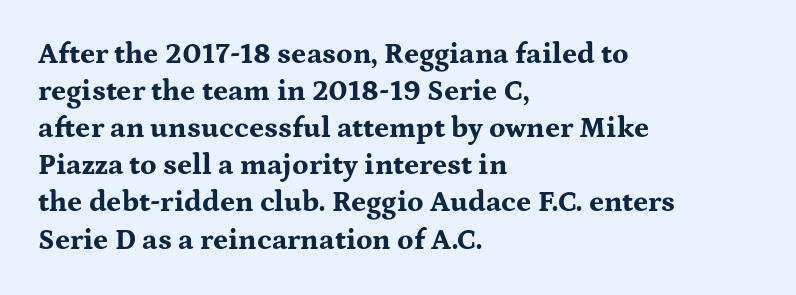
The string is rendered with underlining switched off. Short note: letters normally spaced. Evenly set lines give the paragraph a standard silhouette. Quick note: not italic, upright. Character widths vary here, with narrow letters taking less room than wide ones.
